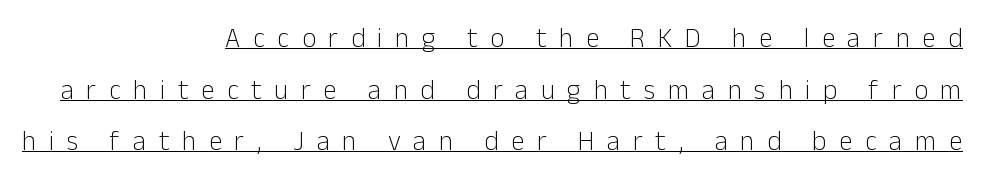
Does the lettering tilt? It doesn't — this is upright. Beneath each row of characters lies a ruled line. The space between consecutive lines is lavish. Visually the block forms a straight wall on the right and a jagged coastline on the left.
